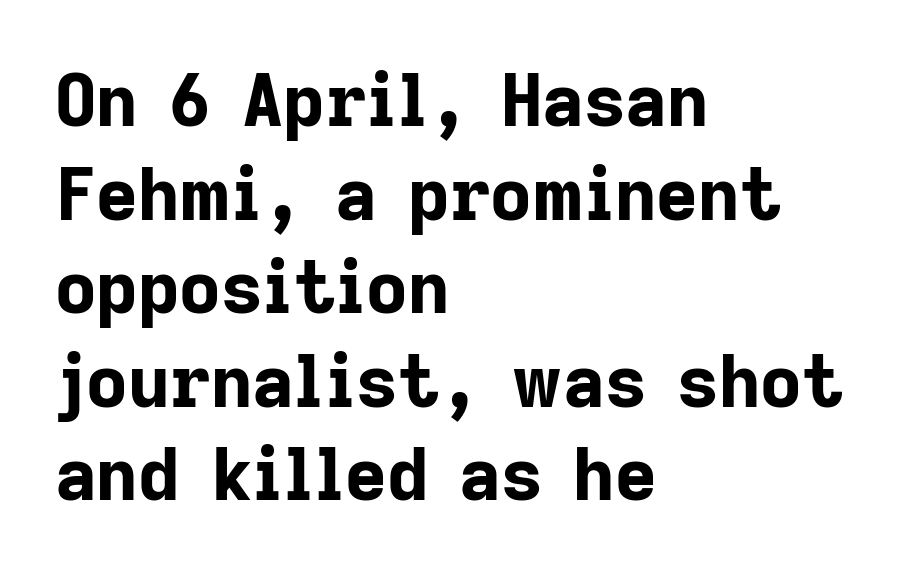
{"serif": "no", "italic": "no", "bold": "yes", "weight": "bold", "width": "normal", "stroke_contrast": "low", "x_height": "medium", "monospaced": "no", "underline": "no", "align": "left", "line_spacing": "normal", "line_spacing_ratio": 1.3, "letter_spacing": "normal", "letter_spacing_em": 0.0, "glyph_px": 72}
